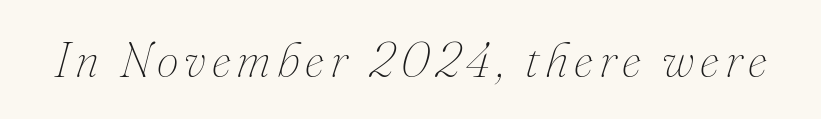
Quick note: underline off. Designer's note — italics engaged. A quiet, ordinary-to-light weight characterises the typeface. Proportional: the letters do not fall into vertical columns.
